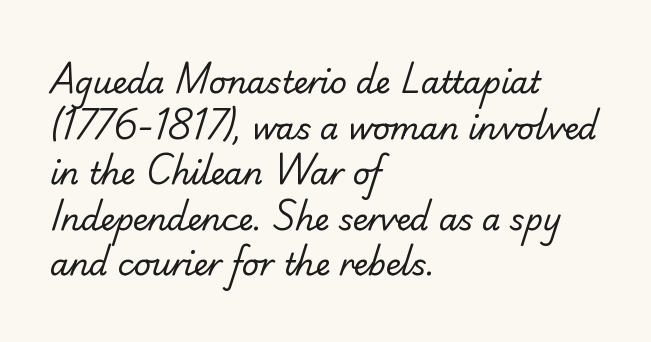
The image shows 30 px regular-weight sans-serif type; set left-aligned, normal line spacing (1.52x), normal letter spacing, not underlined; low stroke contrast and a small x-height.
